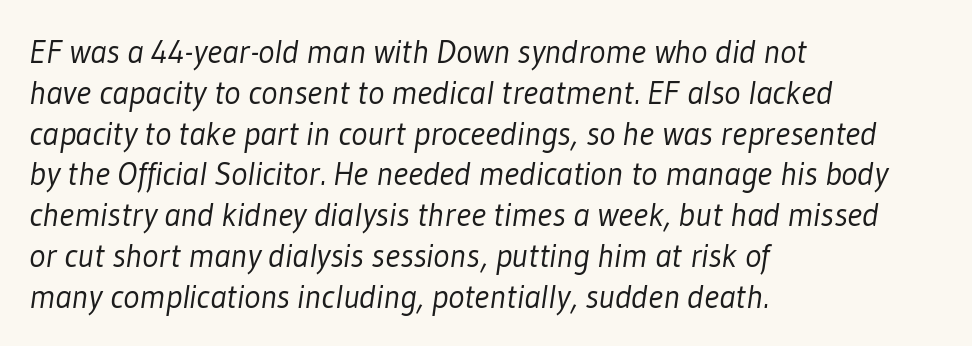
The image shows 34 px light, condensed sans-serif type; set left-aligned, line spacing 1.2x, normal letter spacing, not underlined; low stroke contrast and a medium x-height.
